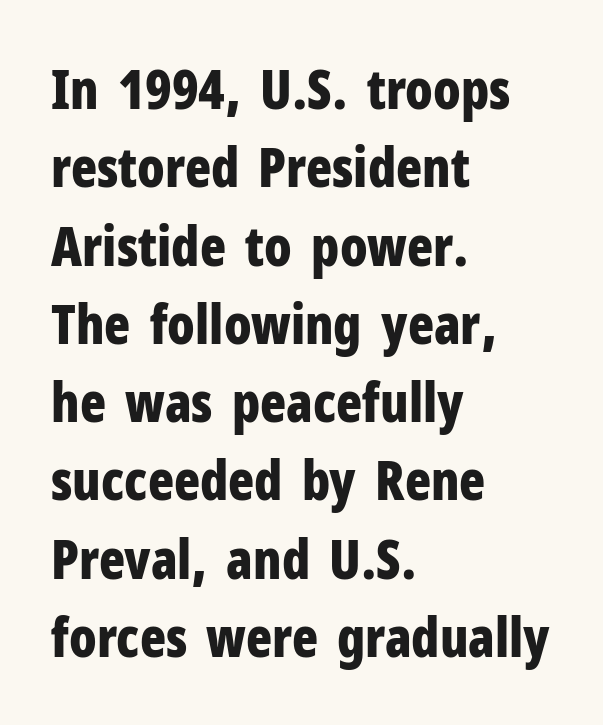
Descenders hang freely into open space. Typographic density is high because the face is bold. Where is the straight margin? On the left. The passage shown is typed in a proportional face where columns would drift.
